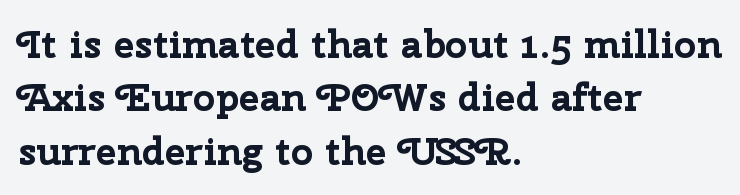
The compositor pushed each line to the left boundary. Nothing sits at the stroke ends, so this counts as sans-serif. Each new line begins a customary step beneath the previous one. These lines keep a tight, regular rhythm from letter to letter. This is the regular roman posture of the typeface. Letters rest on an invisible, unmarked baseline.
